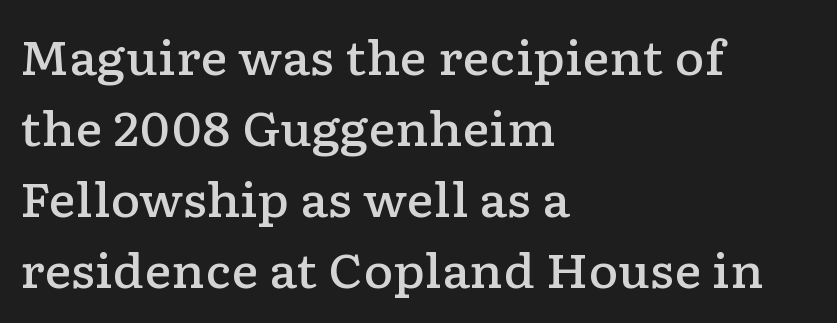
Underlining? Definitely not there. These lines are composed in type with serifs. The designer left line spacing at the default. The font is running at a semibold setting, under full bold. The rag falls on the right side of this text block.
